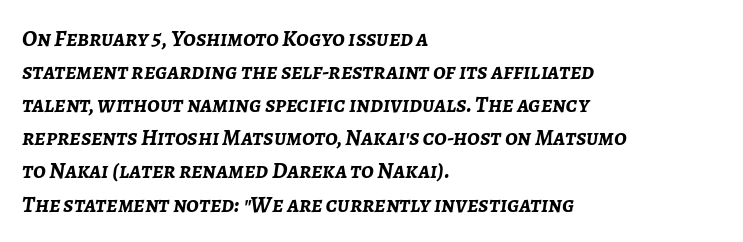
The tracking reads as untouched default to a designer's eye. If you drew a line through each stem, it would be angled. This rendering uses left alignment, leaving the right contour irregular. The rendering uses a bold face; every stroke is thick and dark.
